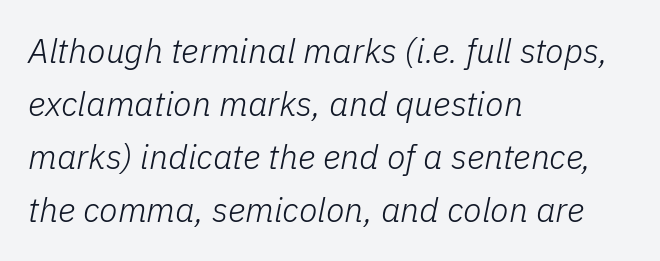
{"italic": "yes", "lean": "right", "slant_degrees": 11, "bold": "no", "weight": "light", "width": "normal", "stroke_contrast": "low", "x_height": "medium", "monospaced": "no", "underline": "no", "align": "left", "line_spacing": "normal", "line_spacing_ratio": 1.56, "letter_spacing": "normal", "letter_spacing_em": 0.0, "glyph_px": 34}
